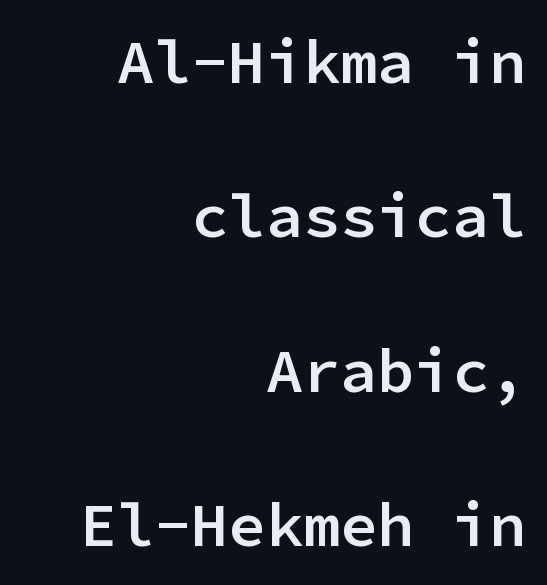
The image shows 62 px semibold sans-serif type, upright, monospaced; set right-aligned, loose line spacing (2.49x), normal letter spacing, not underlined; low stroke contrast and a medium x-height.
